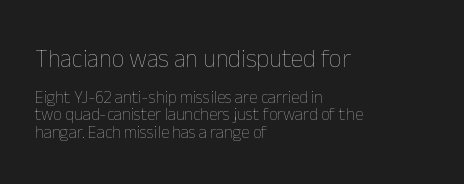
Q: Is the text bold? A: No.
Q: Is the text italic (slanted)? A: No, it is upright.
Q: Is the text underlined? A: No.
Q: How is the paragraph aligned? A: Left-aligned.
Q: Is the spacing between letters normal or unusually wide? A: Normal.
Q: Is the spacing between lines tight, normal or loose? A: Tight.
Q: Which block of text is set in a larger size, the first (top) or the second (bottom)? A: The first (top) one.
